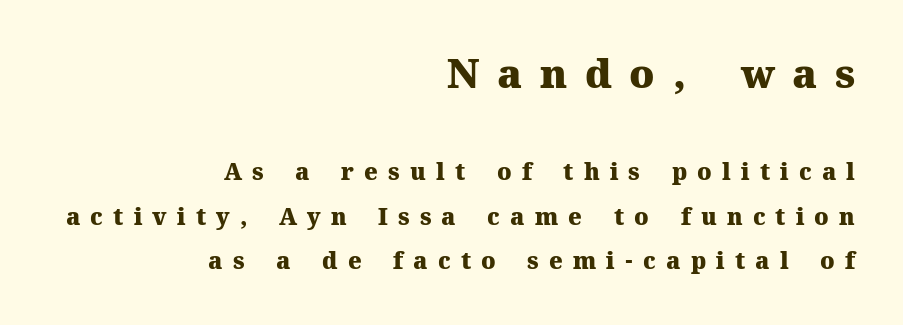
{"serif": "yes", "italic": "no", "bold": "yes", "weight": "heavy", "width": "normal", "stroke_contrast": "medium", "x_height": "medium", "monospaced": "no", "underline": "no", "align": "right", "line_spacing": "loose", "line_spacing_ratio": 1.93, "letter_spacing": "wide", "letter_spacing_em": 0.44, "larger_block": "first", "size_ratio": 1.74, "glyph_px": 40}
